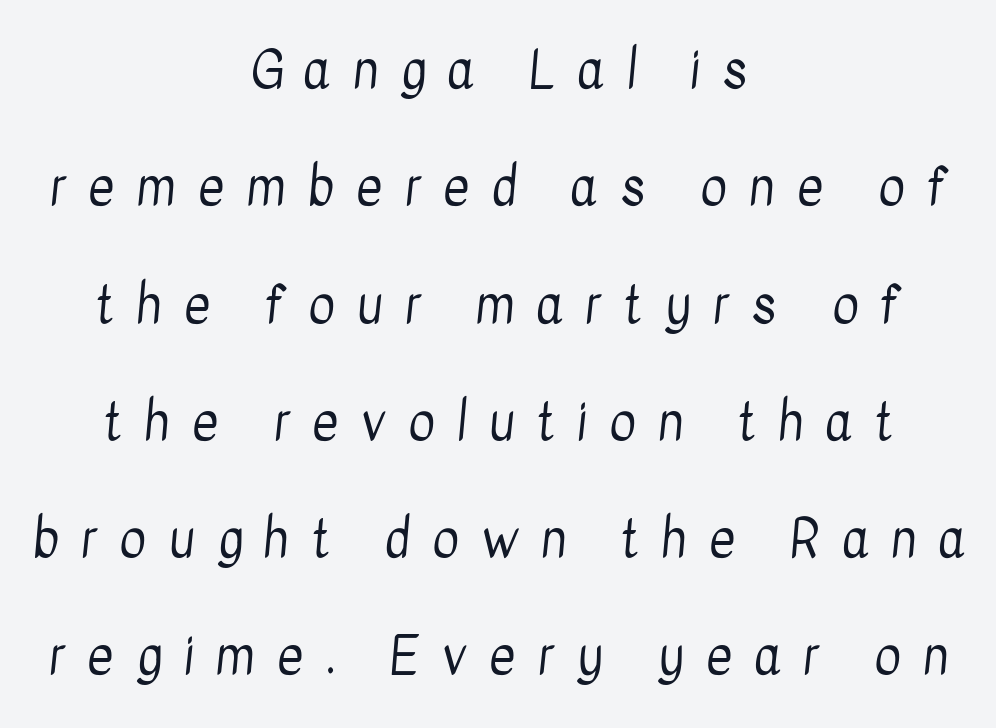
A typesetter would call this leading open, well beyond the default. Substantial extra tracking has been applied to these lines. Check under the words: just untouched page. Classification — sans serif. Every row of glyphs is offset so its center matches the block's center. This is not heavy type; no bold has been used.
